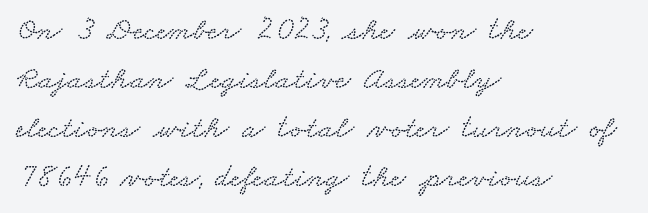
{"width": "wide", "stroke_contrast": "low", "x_height": "small", "monospaced": "no", "underline": "no", "align": "left", "line_spacing": "normal", "line_spacing_ratio": 1.48, "letter_spacing": "normal", "letter_spacing_em": 0.0, "glyph_px": 33}
